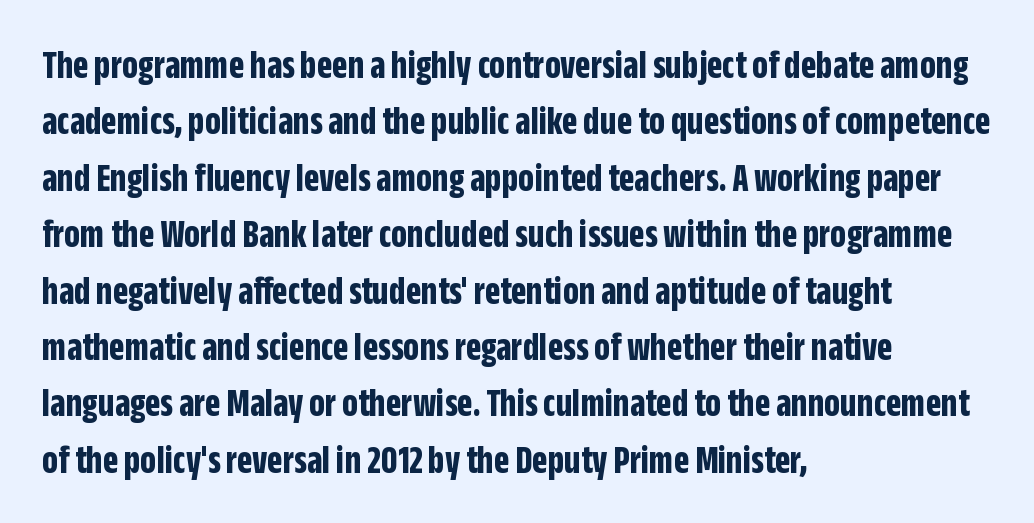
Q: Is the text bold? A: Yes.
Q: Is the text italic (slanted)? A: No, it is upright.
Q: Is the typeface a serif or a sans-serif typeface? A: Sans-serif.
Q: Is the text underlined? A: No.
Q: How is the paragraph aligned? A: Left-aligned.
Q: Is the spacing between letters normal or unusually wide? A: Normal.
Q: Is the spacing between lines tight, normal or loose? A: Normal.
Q: Width (condensed, normal, or wide)? A: Condensed.
Q: Stroke contrast? A: Low.
Q: x-height? A: Large.
Q: Monospaced? A: No.
